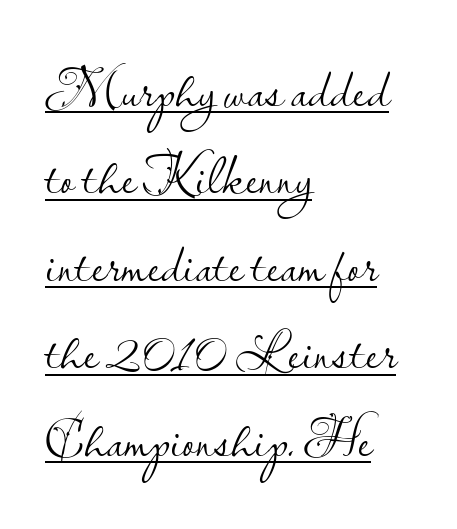
{"serif": "no", "bold": "no", "weight": "light", "width": "normal", "stroke_contrast": "low", "x_height": "small", "monospaced": "no", "underline": "yes", "align": "left", "line_spacing": "normal", "line_spacing_ratio": 1.59, "letter_spacing": "normal", "letter_spacing_em": 0.0, "glyph_px": 55}
